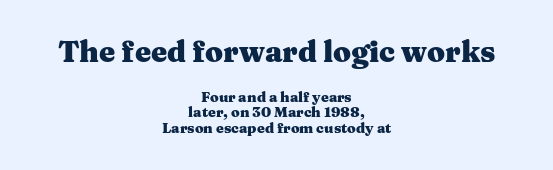
{"serif": "yes", "italic": "no", "bold": "yes", "weight": "heavy", "width": "wide", "stroke_contrast": "medium", "x_height": "medium", "monospaced": "no", "underline": "no", "align": "center", "line_spacing": "tight", "line_spacing_ratio": 1.1, "letter_spacing": "normal", "letter_spacing_em": 0.0, "larger_block": "first", "size_ratio": 2.07, "glyph_px": 29}
